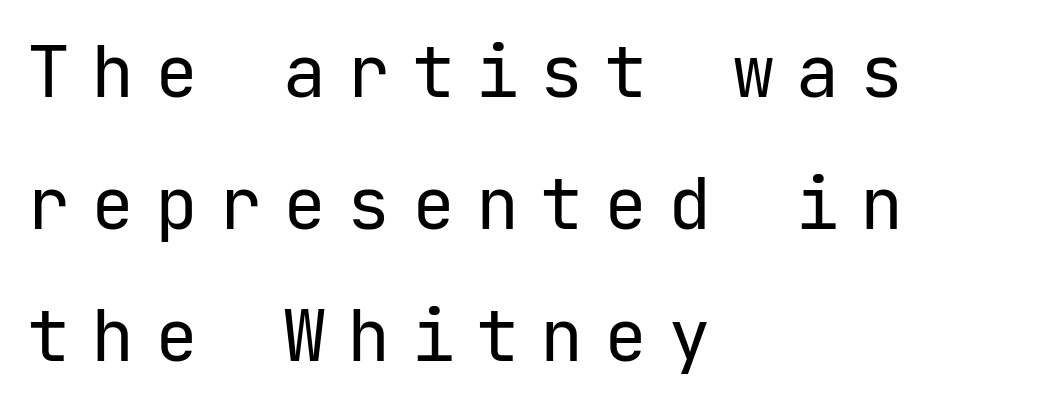
Q: Is the text bold? A: No.
Q: Is the text italic (slanted)? A: No, it is upright.
Q: Is the typeface a serif or a sans-serif typeface? A: Sans-serif.
Q: Is the text underlined? A: No.
Q: How is the paragraph aligned? A: Left-aligned.
Q: Is the spacing between letters normal or unusually wide? A: Unusually wide.
Q: Width (condensed, normal, or wide)? A: Normal.
Q: Stroke contrast? A: Low.
Q: x-height? A: Medium.
Q: Monospaced? A: Yes.
